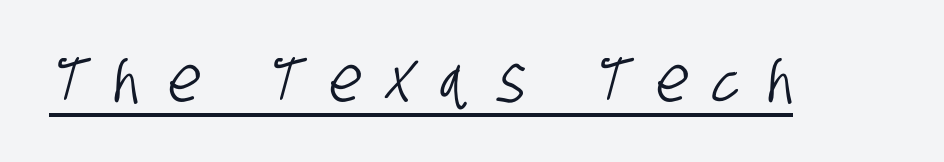
Q: Is the typeface a serif or a sans-serif typeface? A: Sans-serif.
Q: Is the text underlined? A: Yes.
Q: Is the spacing between letters normal or unusually wide? A: Unusually wide.
Q: Width (condensed, normal, or wide)? A: Condensed.
Q: Stroke contrast? A: Low.
Q: x-height? A: Large.
Q: Monospaced? A: No.
